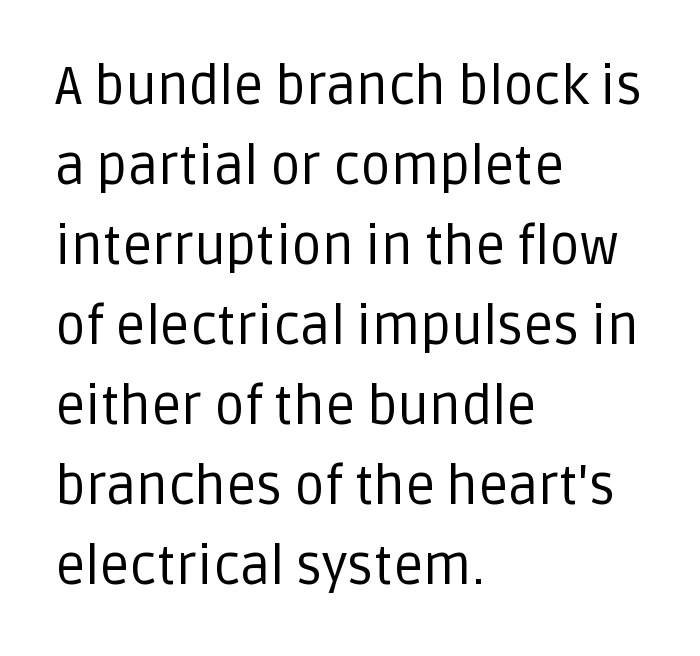
Q: Is the text bold? A: No.
Q: Is the text italic (slanted)? A: No, it is upright.
Q: Is the typeface a serif or a sans-serif typeface? A: Sans-serif.
Q: Is the text underlined? A: No.
Q: How is the paragraph aligned? A: Left-aligned.
Q: Is the spacing between letters normal or unusually wide? A: Normal.
Q: Is the spacing between lines tight, normal or loose? A: Normal.
Q: Width (condensed, normal, or wide)? A: Normal.
Q: Stroke contrast? A: Low.
Q: x-height? A: Large.
Q: Monospaced? A: No.
